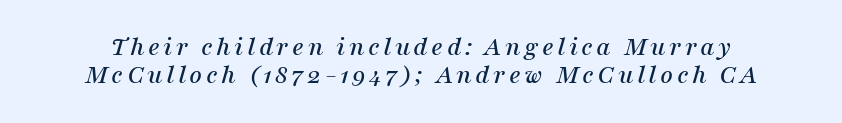
Q: Is the text italic (slanted)? A: Yes, it leans right by about 16 degrees.
Q: Is the typeface a serif or a sans-serif typeface? A: Serif.
Q: Is the text underlined? A: No.
Q: Is the spacing between lines tight, normal or loose? A: Tight.
Q: Width (condensed, normal, or wide)? A: Normal.
Q: Stroke contrast? A: Medium.
Q: x-height? A: Medium.
Q: Monospaced? A: No.
